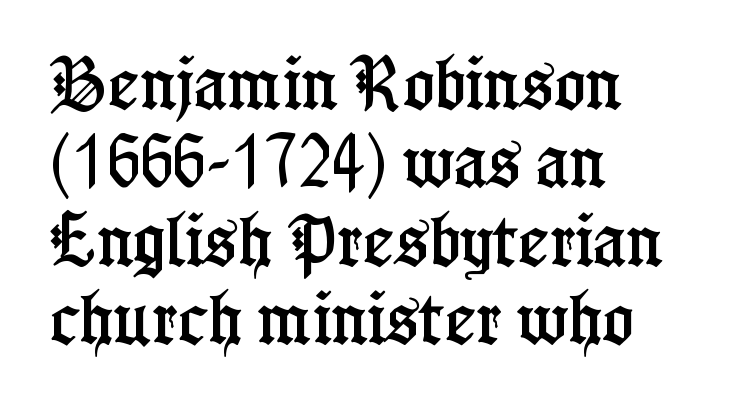
The image shows 59 px condensed serif type, upright; set left-aligned, normal line spacing (1.33x), normal letter spacing, not underlined; low stroke contrast and a medium x-height.
